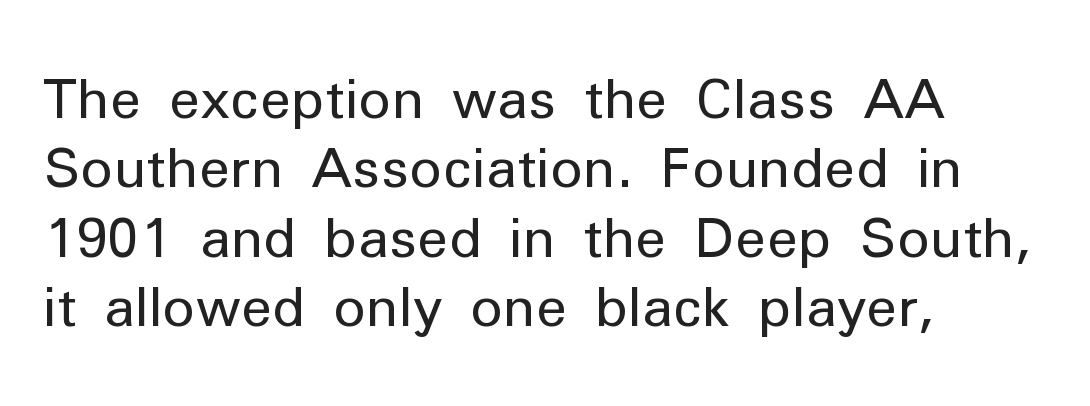
Q: Is the text bold? A: No.
Q: Is the text italic (slanted)? A: No, it is upright.
Q: Is the typeface a serif or a sans-serif typeface? A: Sans-serif.
Q: Is the text underlined? A: No.
Q: How is the paragraph aligned? A: Left-aligned.
Q: Is the spacing between letters normal or unusually wide? A: Normal.
Q: Is the spacing between lines tight, normal or loose? A: Normal.
Q: Width (condensed, normal, or wide)? A: Normal.
Q: Stroke contrast? A: Low.
Q: x-height? A: Medium.
Q: Monospaced? A: No.
